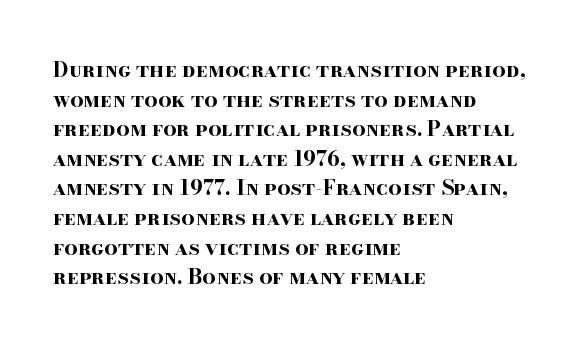
{"italic": "no", "bold": "yes", "underline": "no", "align": "left", "line_spacing": "normal", "line_spacing_ratio": 1.41, "letter_spacing": "normal", "letter_spacing_em": 0.0, "glyph_px": 21}
